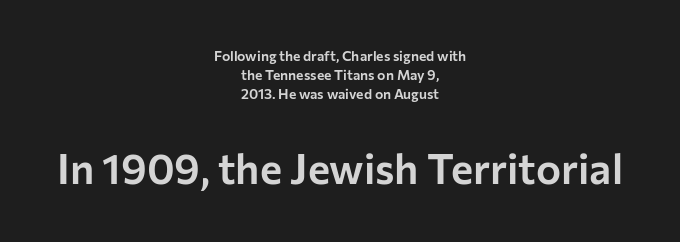
The image shows 42 px sans-serif type, upright; set centered, normal line spacing (1.35x), normal letter spacing, not underlined; the second (bottom) block is 3.0x larger; low stroke contrast and a medium x-height.
